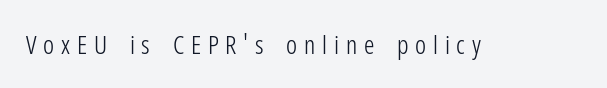
The image shows 26 px text type, upright; set unusually wide letter spacing (+0.26 em), not underlined.
